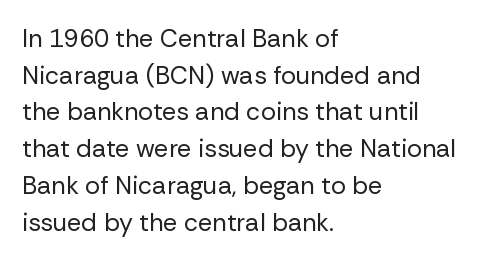
The image shows 25 px text type, upright; set left-aligned, normal line spacing (1.47x), normal letter spacing, not underlined.
